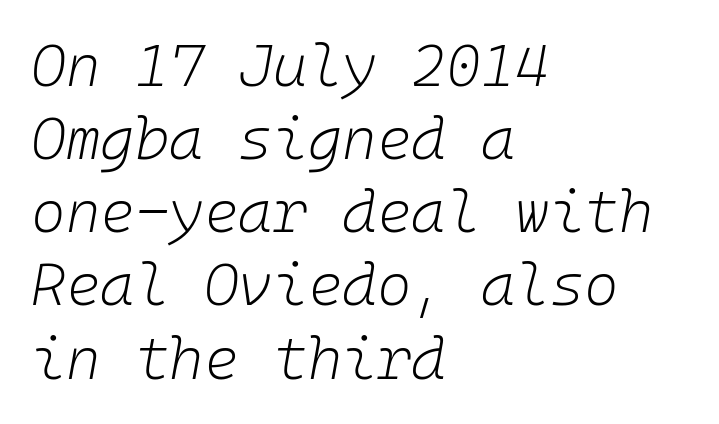
The image shows 59 px light type, italic (leaning right); set left-aligned, line spacing 1.24x, normal letter spacing, not underlined; low stroke contrast and a medium x-height.
